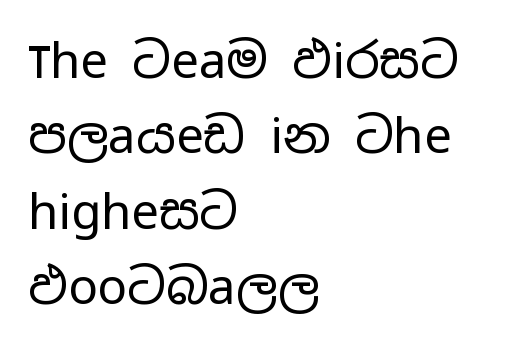
Q: Is the text bold? A: No.
Q: Is the text italic (slanted)? A: No, it is upright.
Q: Is the typeface a serif or a sans-serif typeface? A: Sans-serif.
Q: Is the text underlined? A: No.
Q: How is the paragraph aligned? A: Left-aligned.
Q: Is the spacing between letters normal or unusually wide? A: Normal.
Q: Is the spacing between lines tight, normal or loose? A: Normal.
Q: Width (condensed, normal, or wide)? A: Wide.
Q: Stroke contrast? A: Low.
Q: x-height? A: Medium.
Q: Monospaced? A: No.
